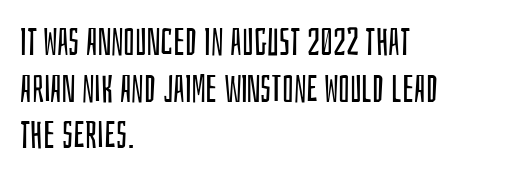
The image shows 38 px regular-weight, condensed sans-serif type, upright; set left-aligned, line spacing 1.23x, normal letter spacing, not underlined; low stroke contrast and a large x-height.
